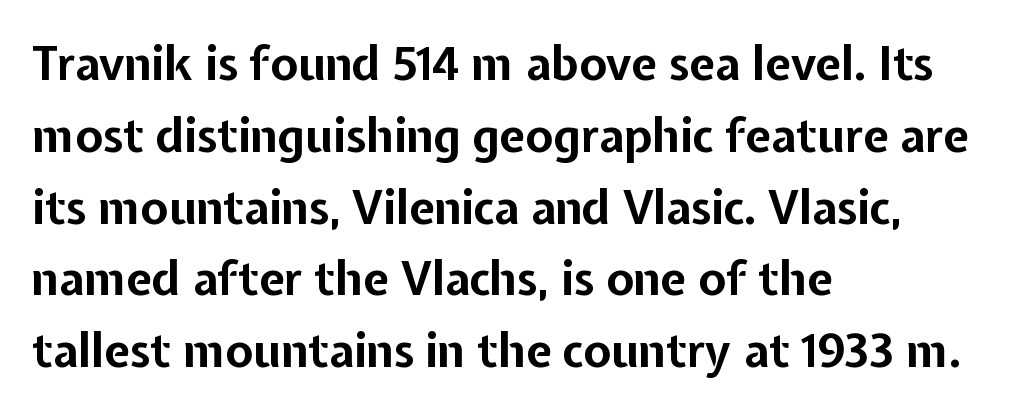
{"serif": "no", "italic": "no", "bold": "yes", "weight": "bold", "width": "normal", "stroke_contrast": "low", "x_height": "medium", "monospaced": "no", "underline": "no", "align": "left", "line_spacing": "normal", "line_spacing_ratio": 1.56, "letter_spacing": "normal", "letter_spacing_em": 0.0, "glyph_px": 46}
